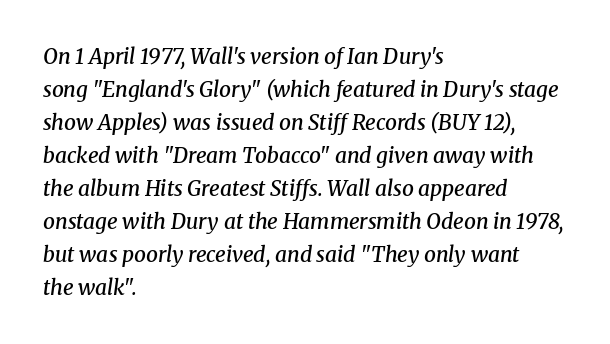
The image shows 21 px text type, italic (leaning right); set left-aligned, normal line spacing (1.57x), normal letter spacing, not underlined.
